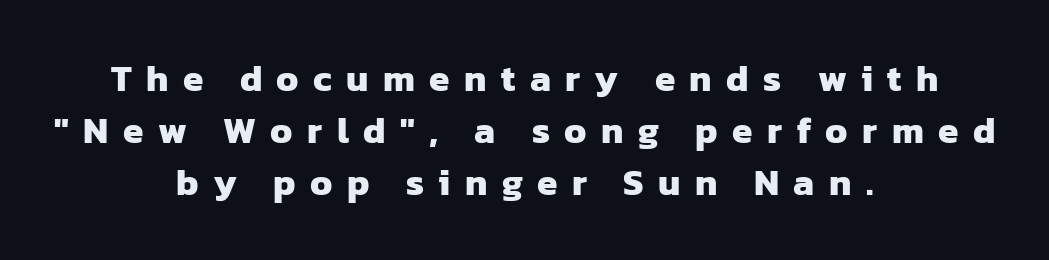
Weight: bold. Compared with typical body copy, the letter spacing here is much looser. Underlining? Definitely not there. Casual observation: everything's sitting right in the middle. In terms of letterform style, serifs are entirely absent. Do the characters align in a grid? No, the font is proportional.
